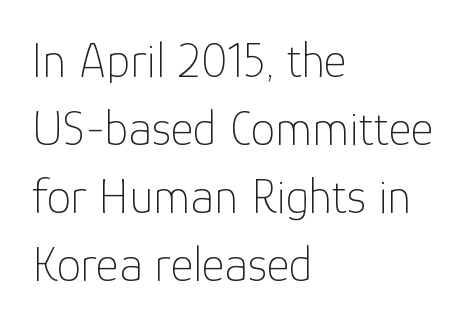
The image shows 49 px thin sans-serif type, upright; set left-aligned, normal line spacing (1.39x), normal letter spacing, not underlined; low stroke contrast and a medium x-height.
